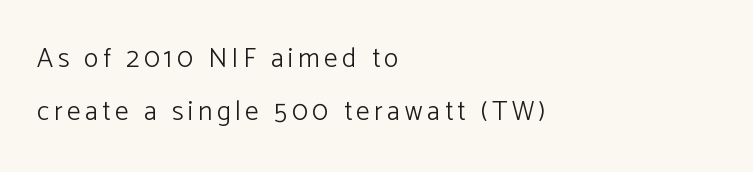
Each stroke keeps to a modest, everyday thickness or less. The letters stand straight up with perfectly vertical stems. The specimen omits any rule beneath the text block's lines. Compared with typical paragraphs, the rows here are farther apart. Alignment: flush left.
